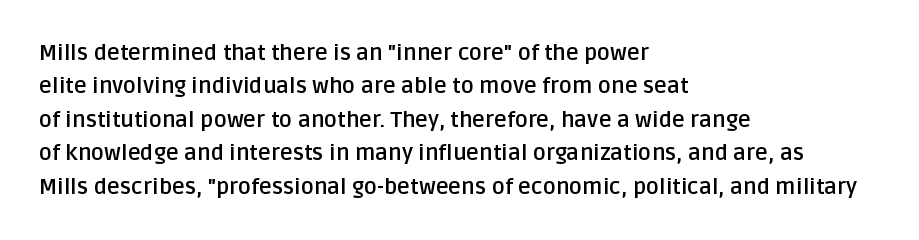
The strip under each line holds only bare page. Between one letter and the next there's only the usual sliver of space. Is there any slant? The stems are plumb. Plenty of ink on the page — the face is bold. Leading matches the norm, producing a regular column.
